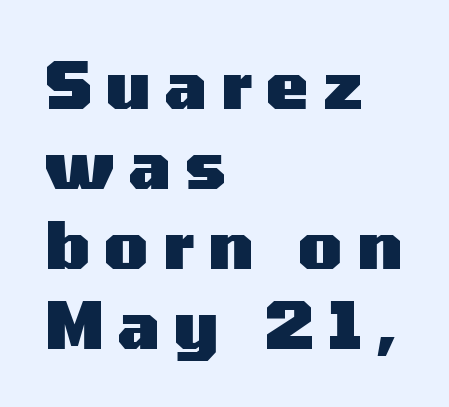
The image shows 64 px heavy, wide sans-serif type, upright; set left-aligned, normal line spacing (1.25x), unusually wide letter spacing (+0.22 em), not underlined; medium stroke contrast and a medium x-height.
